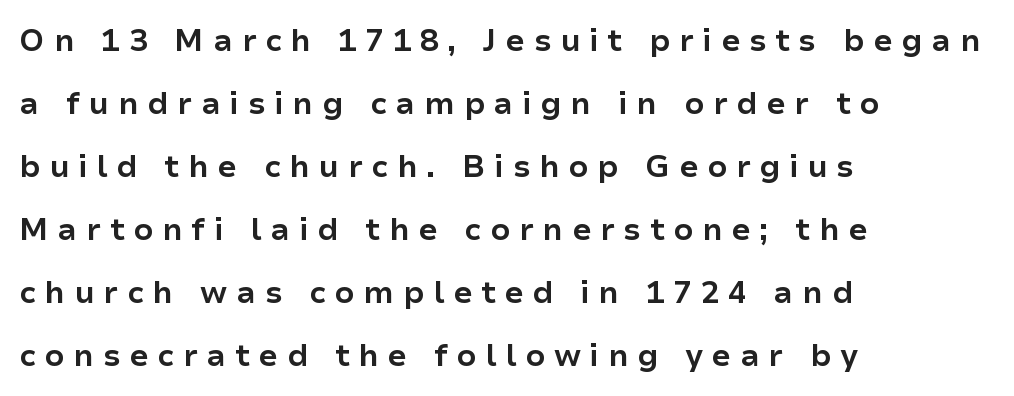
{"serif": "no", "italic": "no", "bold": "yes", "weight": "bold", "width": "normal", "stroke_contrast": "low", "x_height": "medium", "monospaced": "no", "underline": "no", "align": "left", "line_spacing": "loose", "line_spacing_ratio": 2.03, "letter_spacing": "wide", "letter_spacing_em": 0.28, "glyph_px": 31}
